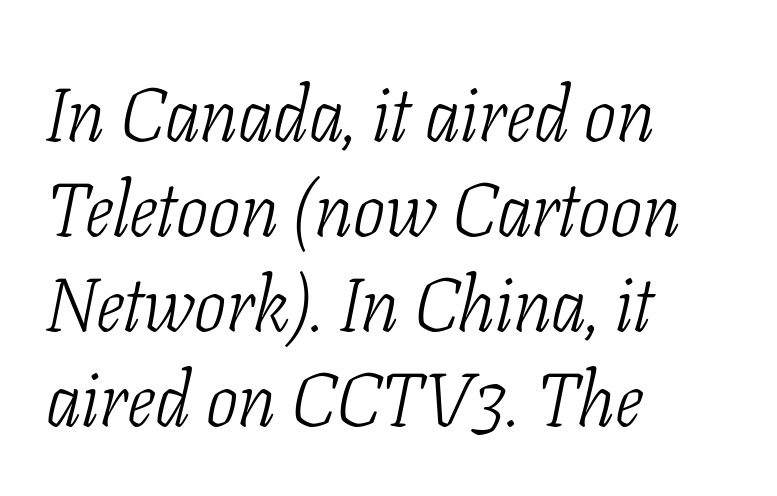
Q: Is the text bold? A: No.
Q: Is the text italic (slanted)? A: Yes, it leans right by about 11 degrees.
Q: Is the typeface a serif or a sans-serif typeface? A: Serif.
Q: Is the text underlined? A: No.
Q: How is the paragraph aligned? A: Left-aligned.
Q: Is the spacing between letters normal or unusually wide? A: Normal.
Q: Is the spacing between lines tight, normal or loose? A: Normal.
Q: Width (condensed, normal, or wide)? A: Condensed.
Q: Stroke contrast? A: Low.
Q: x-height? A: Medium.
Q: Monospaced? A: No.
